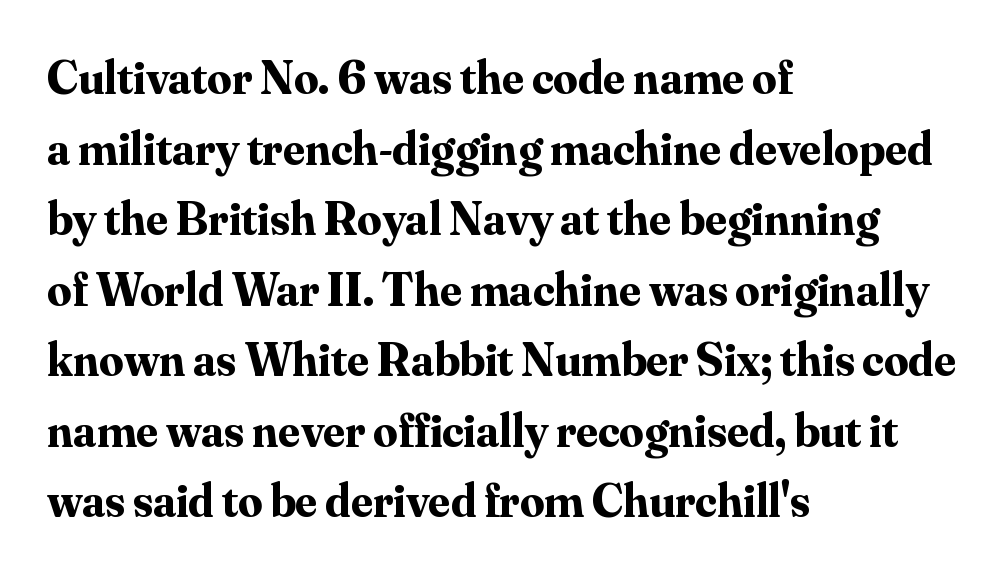
Q: Is the text bold? A: Yes.
Q: Is the text italic (slanted)? A: No, it is upright.
Q: Is the typeface a serif or a sans-serif typeface? A: Serif.
Q: Is the text underlined? A: No.
Q: How is the paragraph aligned? A: Left-aligned.
Q: Is the spacing between letters normal or unusually wide? A: Normal.
Q: Is the spacing between lines tight, normal or loose? A: Normal.
Q: Width (condensed, normal, or wide)? A: Normal.
Q: Stroke contrast? A: Medium.
Q: x-height? A: Small.
Q: Monospaced? A: No.
